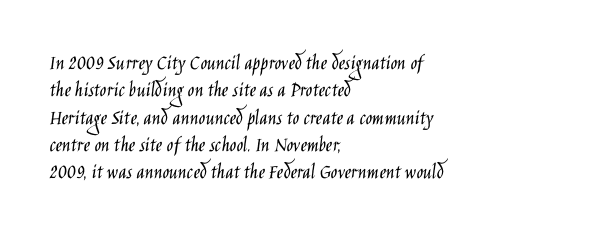
{"bold": "no", "underline": "no", "align": "left", "line_spacing_ratio": 1.24, "letter_spacing": "normal", "letter_spacing_em": 0.0, "glyph_px": 22}
